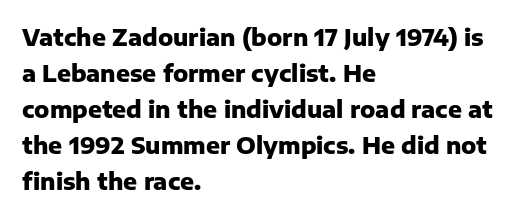
{"italic": "no", "bold": "yes", "underline": "no", "align": "left", "line_spacing": "normal", "line_spacing_ratio": 1.56, "letter_spacing": "normal", "letter_spacing_em": 0.0, "glyph_px": 23}
